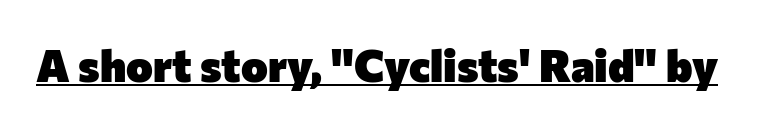
Q: Is the text bold? A: Yes.
Q: Is the text italic (slanted)? A: No, it is upright.
Q: Is the typeface a serif or a sans-serif typeface? A: Sans-serif.
Q: Is the text underlined? A: Yes.
Q: Is the spacing between letters normal or unusually wide? A: Normal.
Q: Width (condensed, normal, or wide)? A: Normal.
Q: Stroke contrast? A: Low.
Q: x-height? A: Medium.
Q: Monospaced? A: No.
